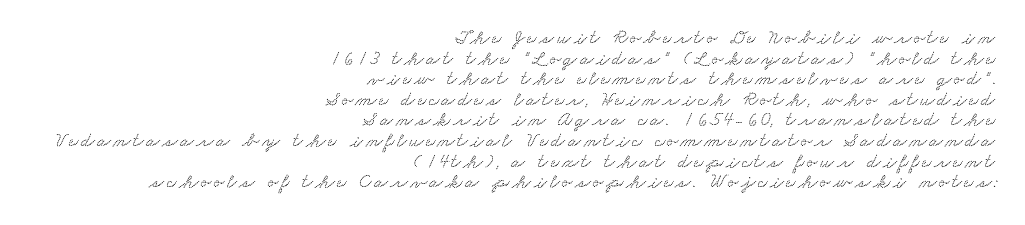
The image shows 20 px text type; set right-aligned, tight line spacing (1.03x), not underlined.
